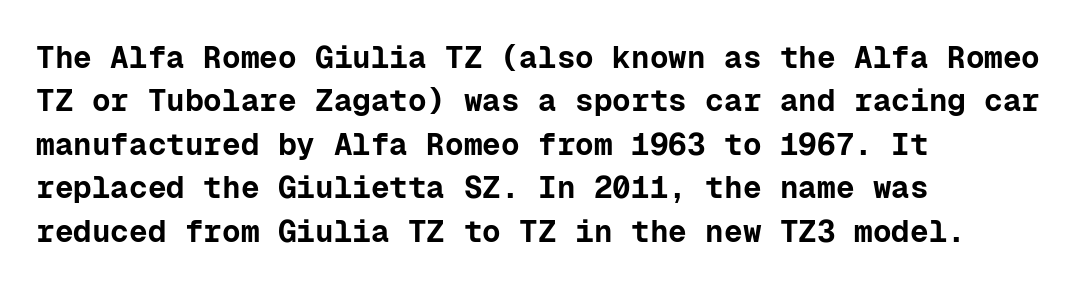
The image shows 31 px bold sans-serif type, upright, monospaced; set left-aligned, normal line spacing (1.4x), normal letter spacing, not underlined; low stroke contrast and a medium x-height.
